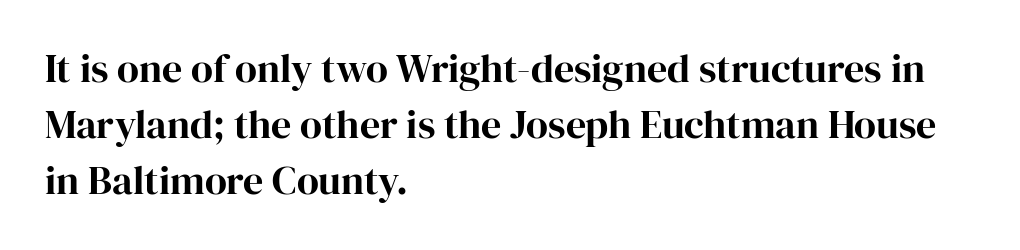
{"serif": "yes", "italic": "no", "width": "normal", "stroke_contrast": "high", "x_height": "medium", "monospaced": "no", "underline": "no", "align": "left", "line_spacing": "normal", "line_spacing_ratio": 1.4, "letter_spacing": "normal", "letter_spacing_em": 0.0, "glyph_px": 40}
